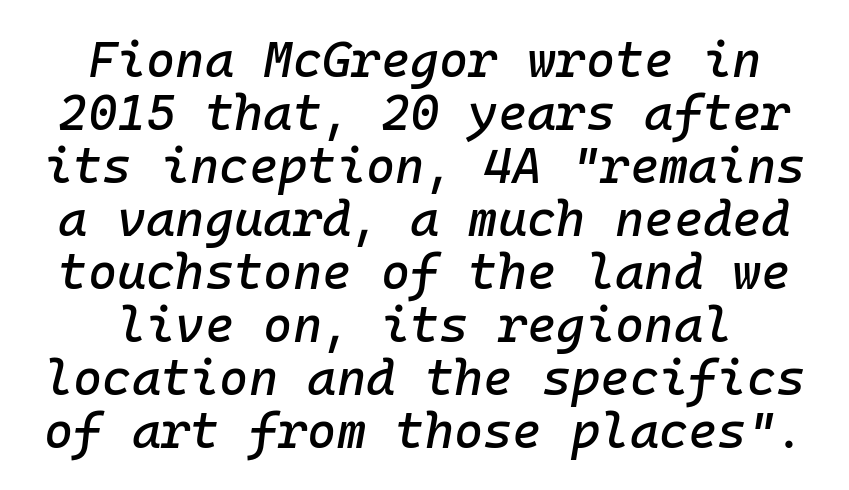
The image shows 50 px text type, italic (leaning right), monospaced; set tight line spacing (1.06x), normal letter spacing, not underlined; low stroke contrast and a medium x-height.
